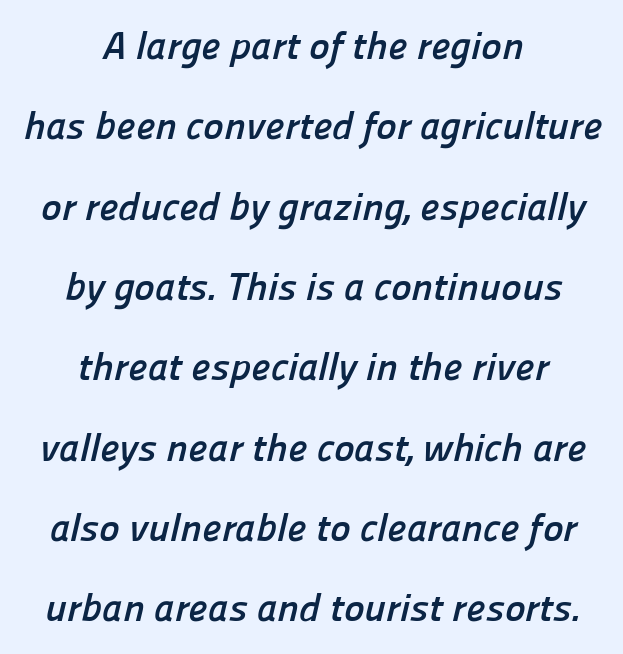
{"serif": "no", "bold": "yes", "weight": "semibold", "width": "normal", "stroke_contrast": "low", "x_height": "medium", "monospaced": "no", "underline": "no", "align": "center", "line_spacing": "loose", "line_spacing_ratio": 2.06, "letter_spacing": "normal", "letter_spacing_em": 0.0, "glyph_px": 39}
